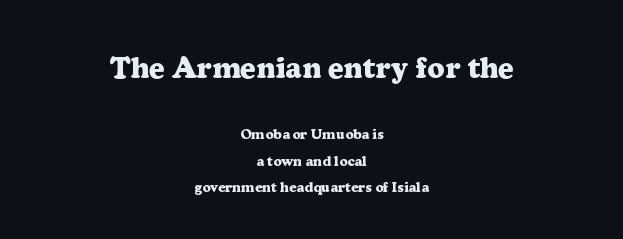
Q: Is the text bold? A: Yes.
Q: Is the text italic (slanted)? A: No, it is upright.
Q: Is the typeface a serif or a sans-serif typeface? A: Serif.
Q: Is the text underlined? A: No.
Q: How is the paragraph aligned? A: Centered.
Q: Is the spacing between letters normal or unusually wide? A: Normal.
Q: Is the spacing between lines tight, normal or loose? A: Loose.
Q: Which block of text is set in a larger size, the first (top) or the second (bottom)? A: The first (top) one.
Q: Width (condensed, normal, or wide)? A: Normal.
Q: Stroke contrast? A: Low.
Q: x-height? A: Medium.
Q: Monospaced? A: No.
